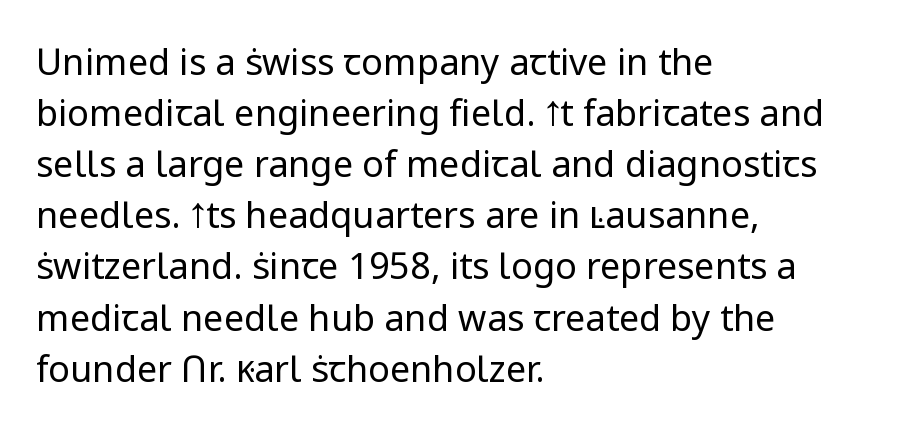
The image shows 36 px regular-weight sans-serif type, upright; set left-aligned, normal line spacing (1.42x), normal letter spacing, not underlined; low stroke contrast and a medium x-height.
